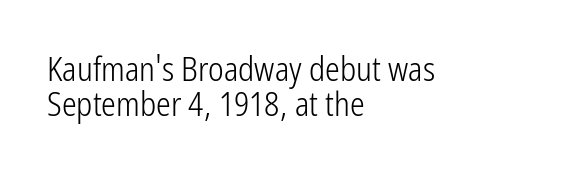
A typesetter would call this leading minimal, almost set solid. Rule under the text: the space is simply empty. Leftover space on each line is placed entirely after the last word. No heavy texture on the line: the type isn't bold.
